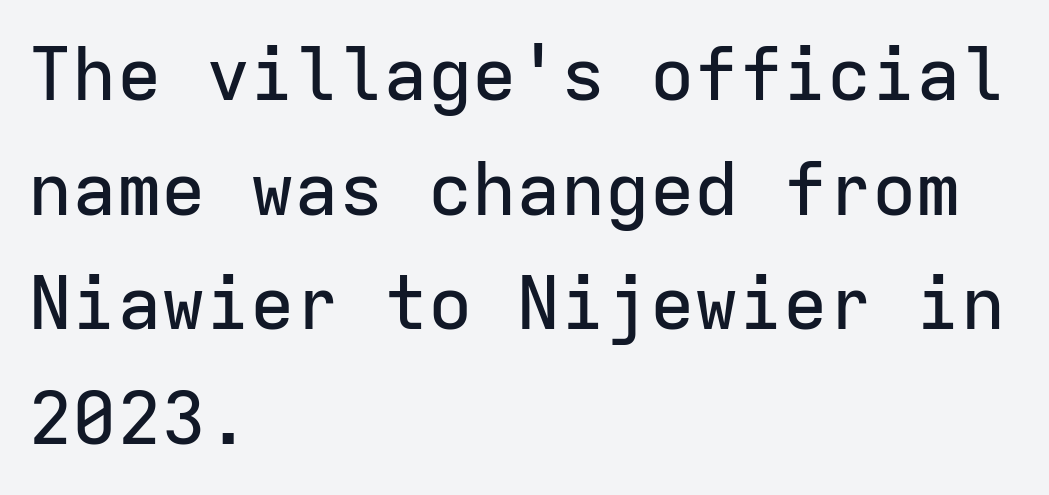
The image shows 74 px sans-serif type, upright, monospaced; set left-aligned, normal line spacing (1.55x), normal letter spacing, not underlined; low stroke contrast and a medium x-height.
